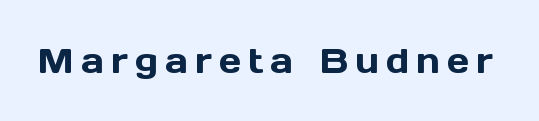
The image shows 35 px sans-serif type, upright; set unusually wide letter spacing (+0.2 em), not underlined; a medium x-height.
